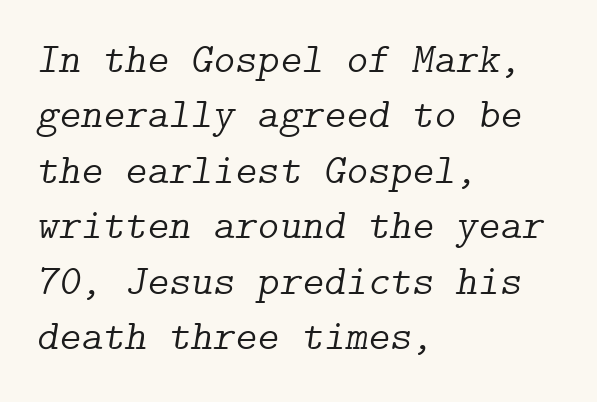
The image shows 42 px light serif type, italic (leaning right); set left-aligned, normal line spacing (1.32x), normal letter spacing, not underlined; low stroke contrast and a medium x-height.
